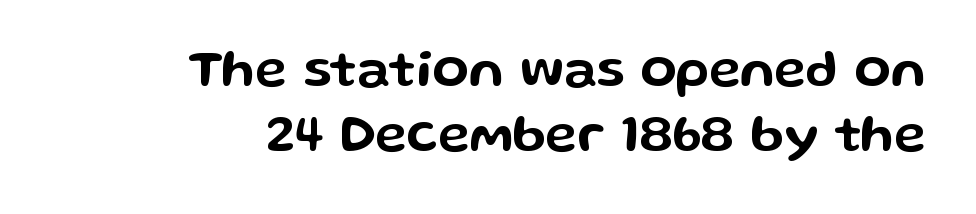
The passage is arranged like a letterhead date or caption credit — flush right. These lines were composed using upright roman letters. The glyphs are unaccompanied by any horizontal stroke below them. The font family rendered here belongs to the sans-serif group. Character widths vary here, with narrow letters taking less room than wide ones. In terms of letterspacing, this is plain default setting.
